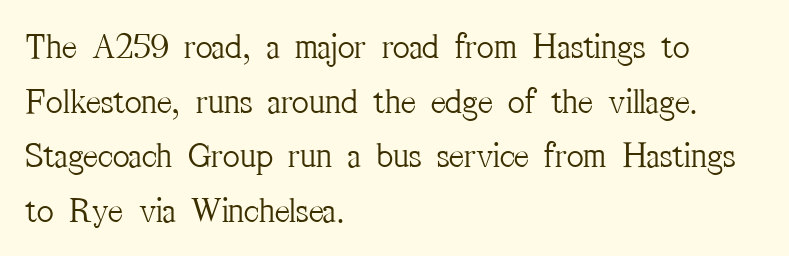
Q: Is the text bold? A: No.
Q: Is the text italic (slanted)? A: No, it is upright.
Q: Is the typeface a serif or a sans-serif typeface? A: Serif.
Q: Is the text underlined? A: No.
Q: How is the paragraph aligned? A: Left-aligned.
Q: Is the spacing between letters normal or unusually wide? A: Normal.
Q: Is the spacing between lines tight, normal or loose? A: Normal.
Q: Width (condensed, normal, or wide)? A: Condensed.
Q: Stroke contrast? A: Medium.
Q: x-height? A: Medium.
Q: Monospaced? A: No.
